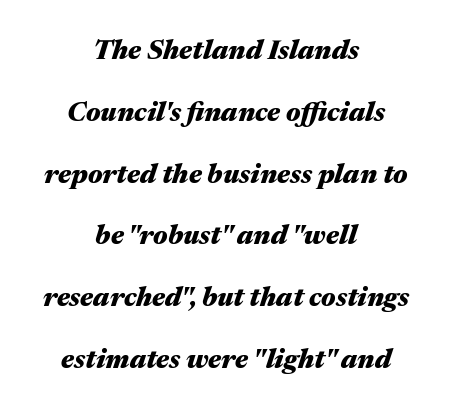
The image shows 27 px bold type, italic (leaning right); set centered, loose line spacing (2.29x), normal letter spacing, not underlined.
